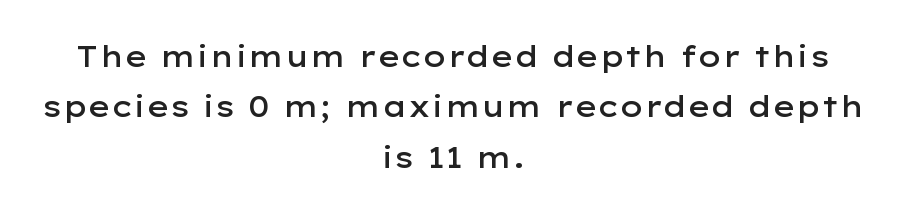
{"serif": "no", "italic": "no", "bold": "semi", "weight": "semibold", "width": "wide", "stroke_contrast": "low", "x_height": "medium", "monospaced": "no", "underline": "no", "align": "center", "line_spacing_ratio": 1.74, "letter_spacing": "normal", "letter_spacing_em": 0.0, "glyph_px": 29}
